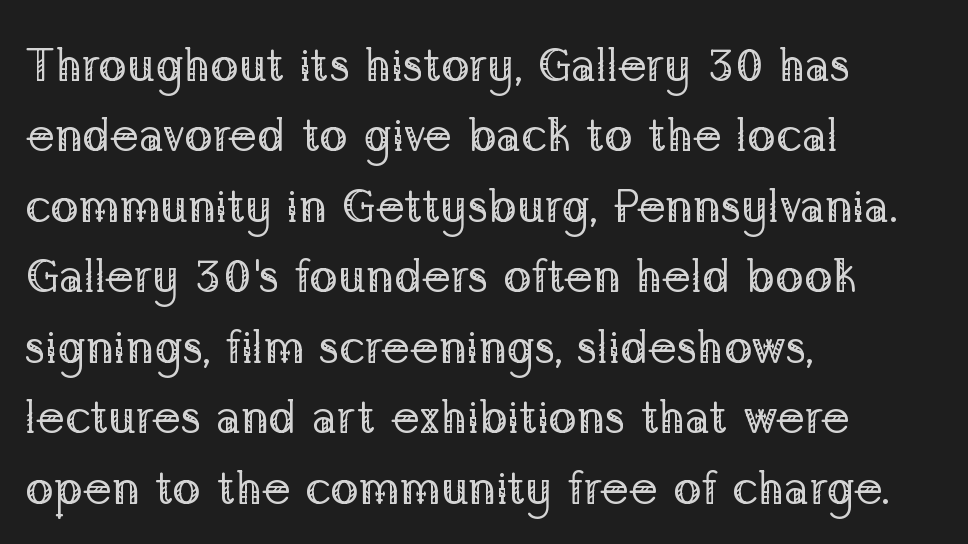
Q: Is the text bold? A: No.
Q: Is the text italic (slanted)? A: No, it is upright.
Q: Is the typeface a serif or a sans-serif typeface? A: Serif.
Q: Is the text underlined? A: No.
Q: How is the paragraph aligned? A: Left-aligned.
Q: Is the spacing between letters normal or unusually wide? A: Normal.
Q: Is the spacing between lines tight, normal or loose? A: Normal.
Q: Width (condensed, normal, or wide)? A: Normal.
Q: Stroke contrast? A: Low.
Q: x-height? A: Medium.
Q: Monospaced? A: No.
